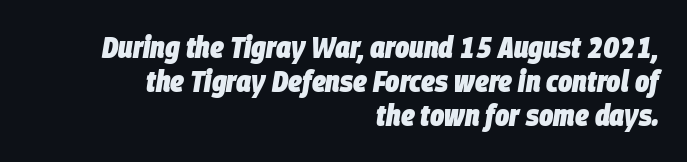
The image shows 30 px heavy, condensed type, italic (leaning right); set right-aligned, tight line spacing (1.14x), normal letter spacing, not underlined; low stroke contrast and a large x-height.
